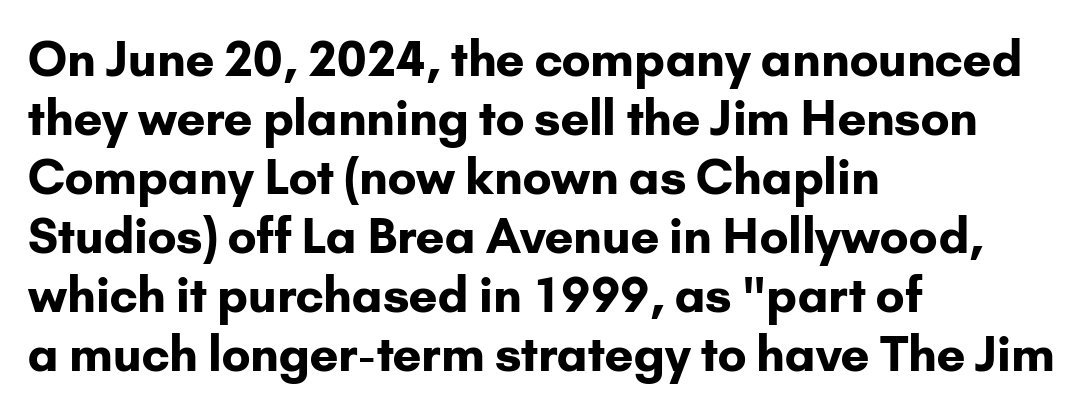
The image shows 48 px bold sans-serif type, upright; set left-aligned, line spacing 1.23x, normal letter spacing, not underlined; low stroke contrast and a small x-height.
